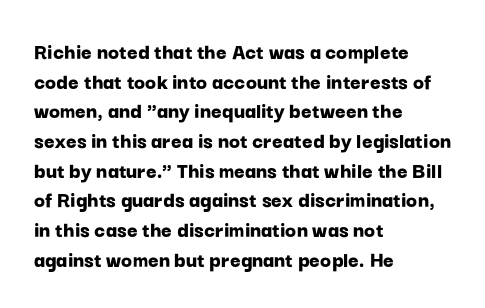
Is there any slant? The stems are plumb. Nothing unusual about the tracking: characters are spaced as the font intends. These words are printed bold, with thick strokes throughout. Evenly set lines give the paragraph a standard silhouette.
